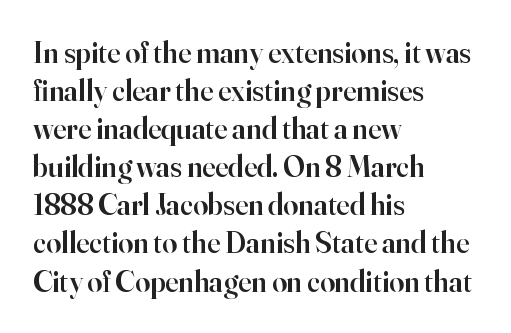
The image shows 30 px semibold serif type, upright; set left-aligned, normal line spacing (1.27x), normal letter spacing, not underlined; high stroke contrast and a small x-height.
